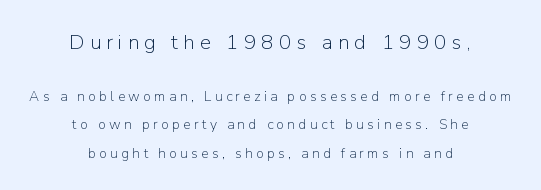
Check the space under the baseline: it is left empty. If you drew a line through each stem, it would be perfectly vertical. Caption: upper text group enlarged, lower text group reduced. The horizontal fit of the characters is loose and conspicuously gappy.
